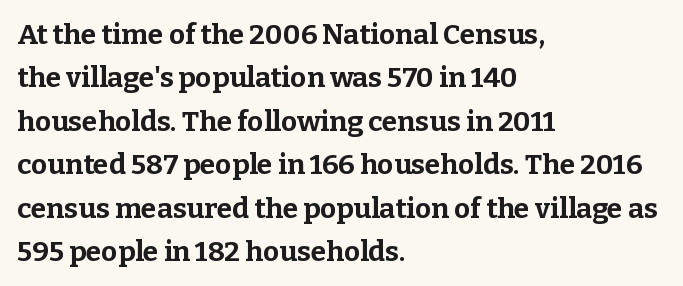
The image shows 28 px bold serif type, upright; set left-aligned, normal line spacing (1.55x), normal letter spacing, not underlined; low stroke contrast and a medium x-height.
